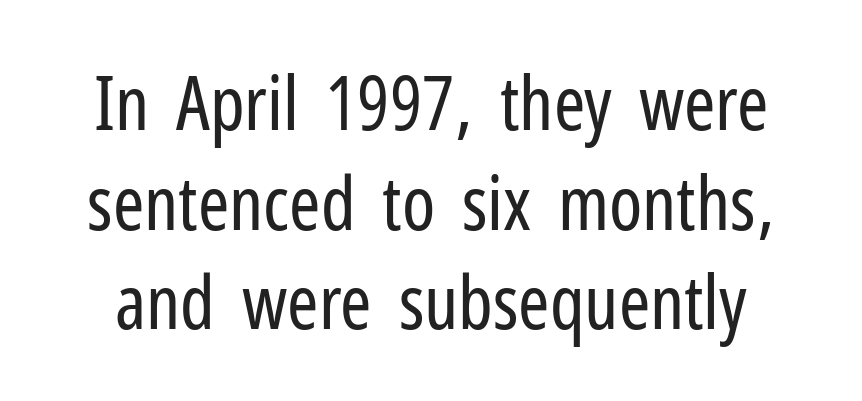
The image shows 75 px regular-weight, condensed sans-serif type, upright; set normal line spacing (1.33x), normal letter spacing, not underlined; low stroke contrast and a medium x-height.
